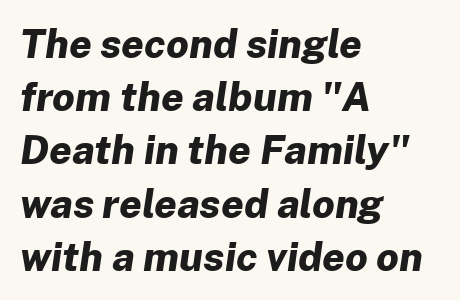
The image shows 40 px bold type, italic (leaning right); set left-aligned, normal line spacing (1.33x), normal letter spacing, not underlined; low stroke contrast and a medium x-height.
